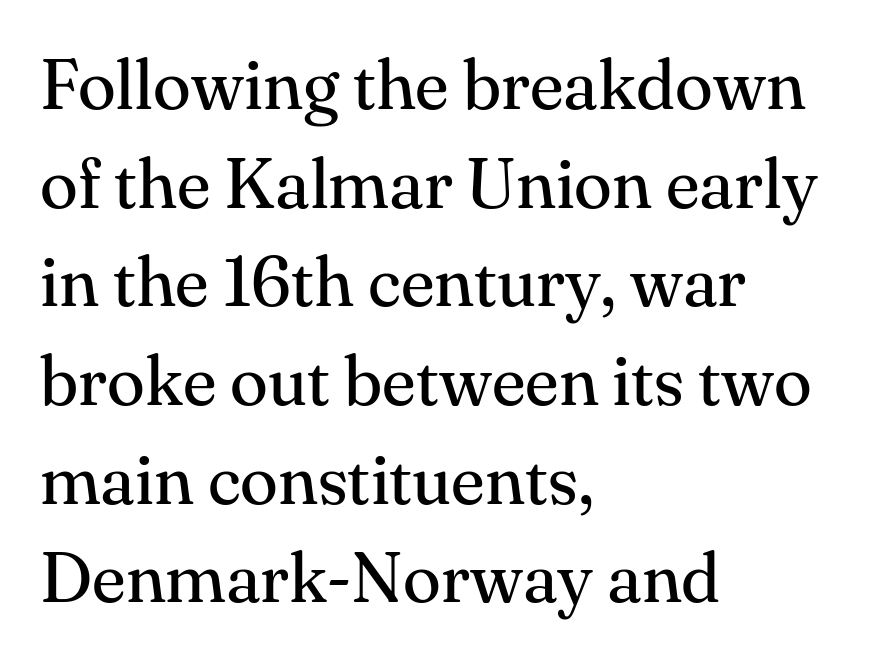
In terms of leading, this rendering sits right in the middle. Is the block centered? No — it sits flush against the left margin. The space beneath each line is pristine and unruled. The passage shown is typeset with a serif family. Unbolded letterforms with no extra heft. Compared with typical body copy, the letter spacing here is the same.
